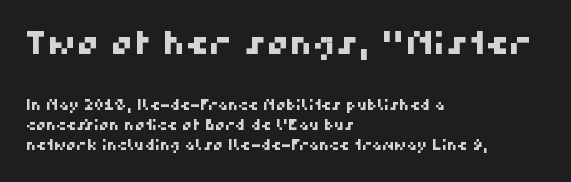
The image shows 32 px sans-serif type; set left-aligned, normal line spacing (1.42x), normal letter spacing, not underlined; the first (top) block is 2.29x larger; high stroke contrast and a medium x-height.
